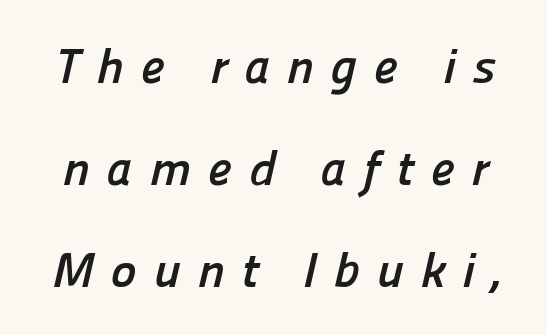
{"serif": "no", "bold": "yes", "weight": "semibold", "width": "normal", "stroke_contrast": "low", "x_height": "medium", "monospaced": "no", "underline": "no", "line_spacing": "loose", "line_spacing_ratio": 2.08, "letter_spacing": "wide", "letter_spacing_em": 0.34, "glyph_px": 49}
